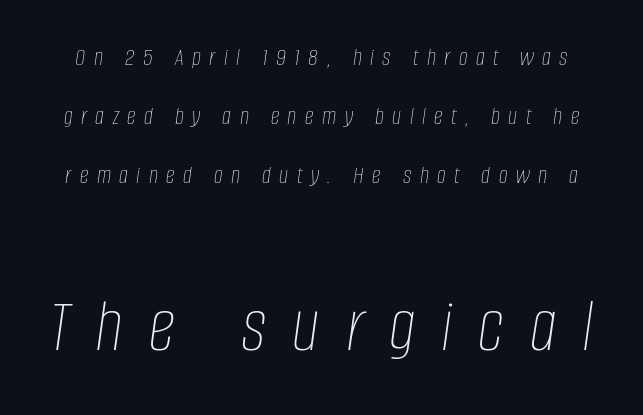
The image shows 76 px thin, condensed type, italic (leaning right); set loose line spacing (2.37x), unusually wide letter spacing (+0.34 em), not underlined; the second (bottom) block is 3.04x larger; low stroke contrast and a large x-height.
